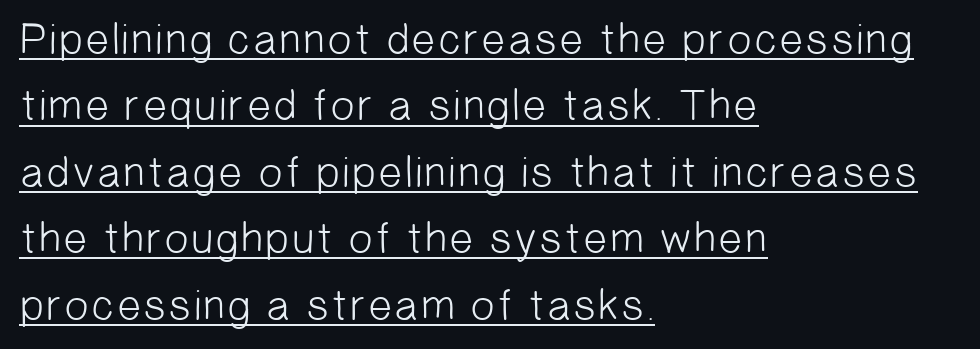
{"serif": "no", "bold": "no", "weight": "light", "width": "normal", "stroke_contrast": "low", "x_height": "medium", "monospaced": "no", "underline": "yes", "align": "left", "line_spacing": "normal", "line_spacing_ratio": 1.51, "letter_spacing": "normal", "letter_spacing_em": 0.0, "glyph_px": 44}
